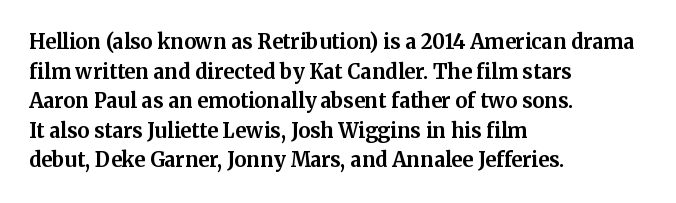
Q: Is the text bold? A: Yes.
Q: Is the text italic (slanted)? A: No, it is upright.
Q: Is the text underlined? A: No.
Q: How is the paragraph aligned? A: Left-aligned.
Q: Is the spacing between letters normal or unusually wide? A: Normal.
Q: Is the spacing between lines tight, normal or loose? A: Normal.
